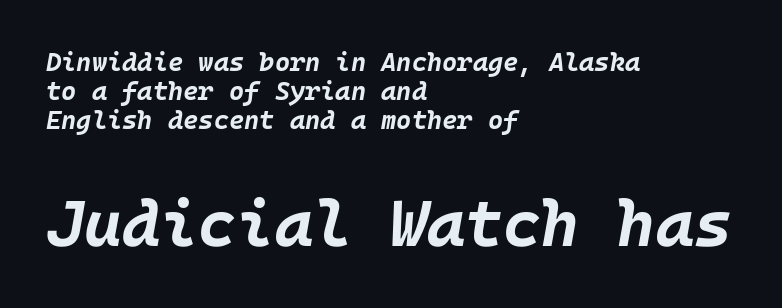
Q: Is the text bold? A: Yes.
Q: Is the text italic (slanted)? A: Yes, it leans right by about 10 degrees.
Q: Is the text underlined? A: No.
Q: How is the paragraph aligned? A: Left-aligned.
Q: Is the spacing between letters normal or unusually wide? A: Normal.
Q: Is the spacing between lines tight, normal or loose? A: Tight.
Q: Which block of text is set in a larger size, the first (top) or the second (bottom)? A: The second (bottom) one.
Q: Width (condensed, normal, or wide)? A: Normal.
Q: Stroke contrast? A: Low.
Q: x-height? A: Large.
